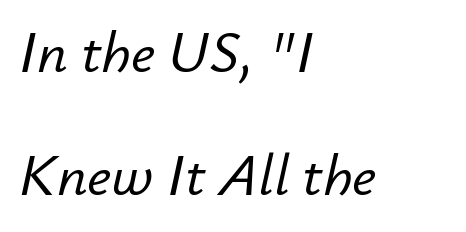
Q: Is the text italic (slanted)? A: Yes, it leans right by about 12 degrees.
Q: Is the text underlined? A: No.
Q: How is the paragraph aligned? A: Left-aligned.
Q: Is the spacing between letters normal or unusually wide? A: Normal.
Q: Is the spacing between lines tight, normal or loose? A: Loose.
Q: Width (condensed, normal, or wide)? A: Normal.
Q: Stroke contrast? A: Low.
Q: x-height? A: Small.
Q: Monospaced? A: No.
